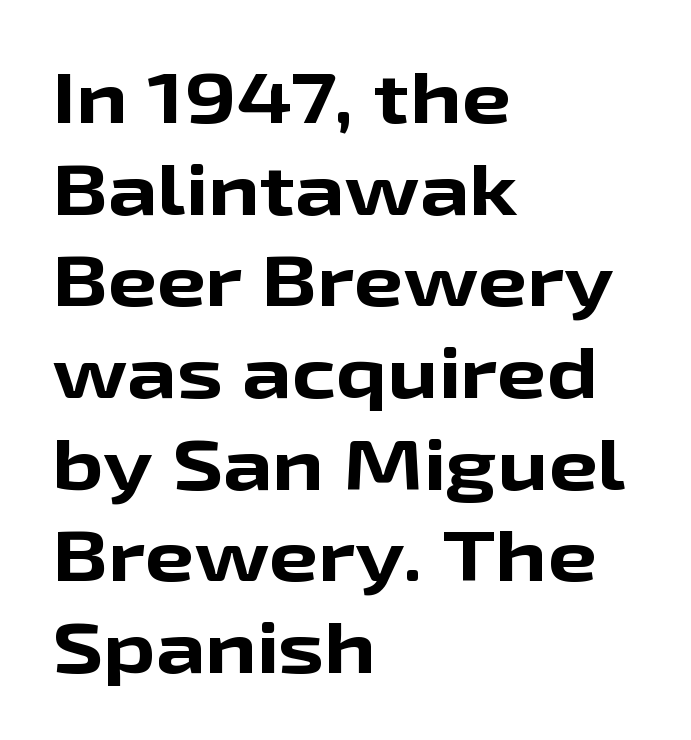
Q: Is the text bold? A: Yes.
Q: Is the text italic (slanted)? A: No, it is upright.
Q: Is the typeface a serif or a sans-serif typeface? A: Sans-serif.
Q: Is the text underlined? A: No.
Q: How is the paragraph aligned? A: Left-aligned.
Q: Is the spacing between letters normal or unusually wide? A: Normal.
Q: Is the spacing between lines tight, normal or loose? A: Normal.
Q: Width (condensed, normal, or wide)? A: Wide.
Q: Stroke contrast? A: Low.
Q: x-height? A: Medium.
Q: Monospaced? A: No.
